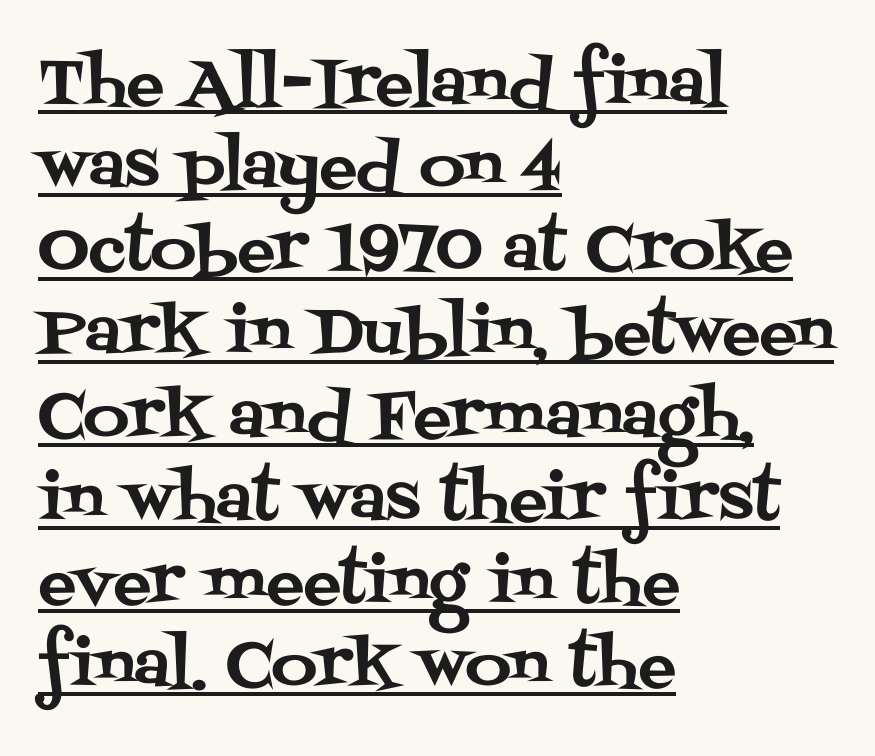
The image shows 63 px serif type, upright; set left-aligned, normal line spacing (1.32x), normal letter spacing, underlined; medium stroke contrast and a large x-height.
